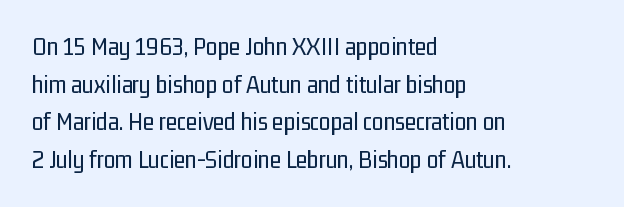
This sample is left-justified, so line endings fall wherever the words run out. Short note: letters normally spaced. These lines were composed using upright roman letters. Nothing heavy about these letters — not bold at all. The glyphs are unaccompanied by any horizontal stroke below them. Quick note: interline space is typical.
